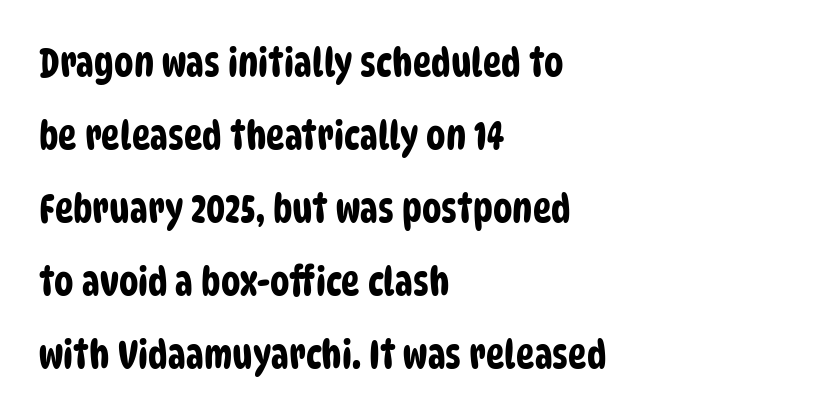
The image shows 39 px condensed sans-serif type; set left-aligned, line spacing 1.87x, normal letter spacing, not underlined; low stroke contrast and a large x-height.
